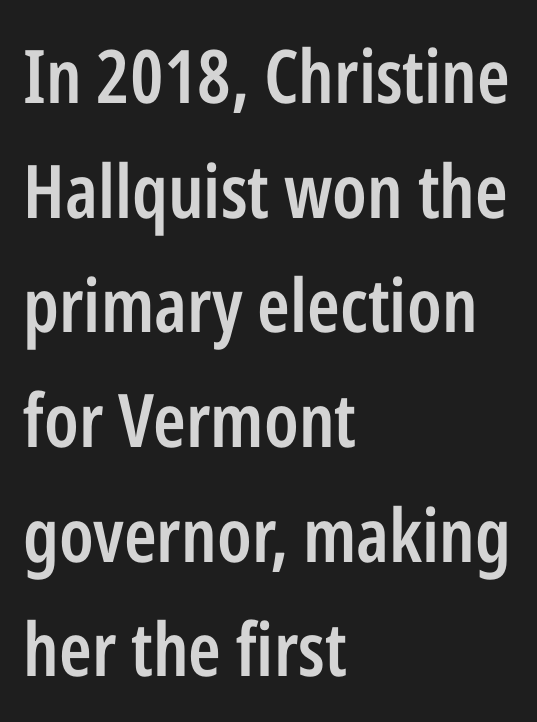
Glyph-to-glyph distance matches everyday printed text. The glyphs have the mass of a demibold cut, below bold. Whoever set this chose a conventional vertical rhythm. Check the space under the baseline: it is left empty. The compositor pushed each line to the left boundary. The glyphs in this specimen are sans serif.
